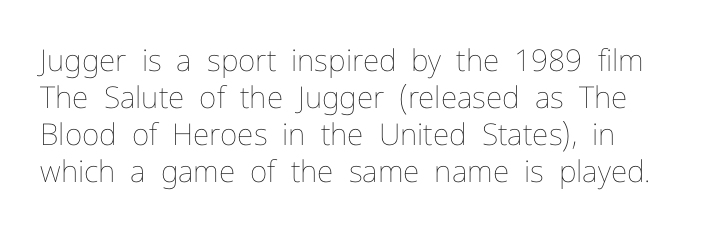
The image shows 30 px thin type, upright; set line spacing 1.23x, normal letter spacing, not underlined; low stroke contrast and a medium x-height.
